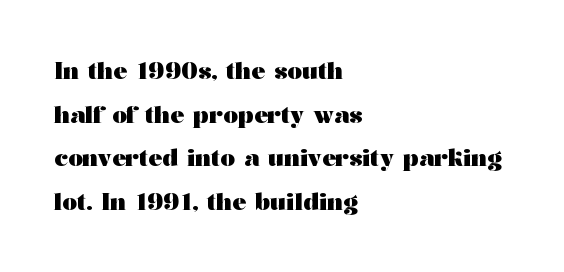
{"italic": "no", "bold": "yes", "underline": "no", "align": "left", "line_spacing": "loose", "line_spacing_ratio": 1.9, "letter_spacing": "normal", "letter_spacing_em": 0.0, "glyph_px": 23}
